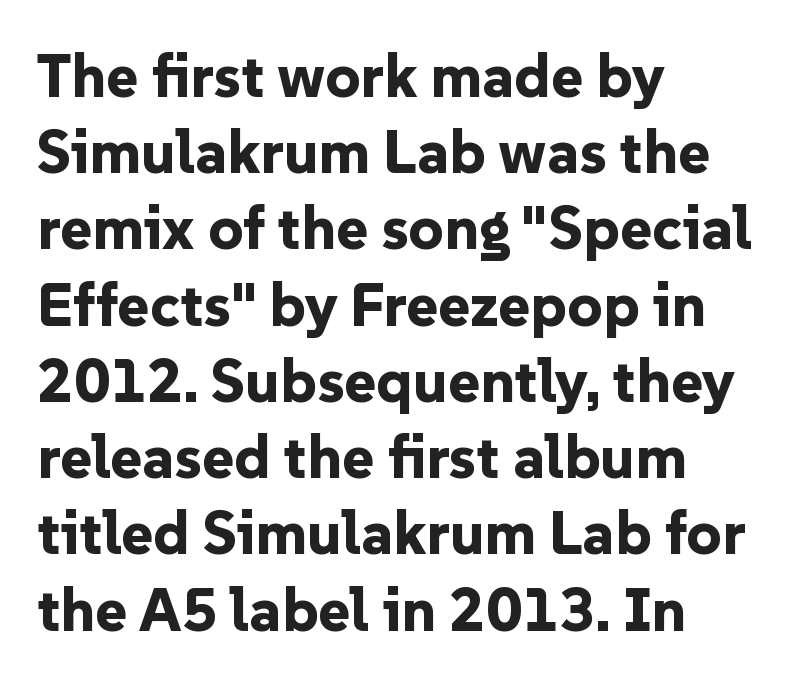
Descenders are the only things crossing below the line. This is roman type, the default non-slanted kind. This sample is left-justified, so line endings fall wherever the words run out. Honestly, the letter spacing is just normal — you wouldn't notice it. The designer went with a sans here, leaving each stem footless. Character widths vary here, with narrow letters taking less room than wide ones.
